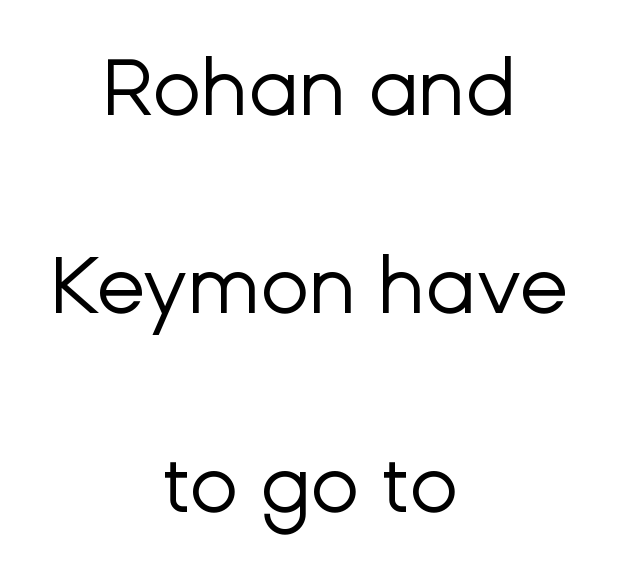
{"serif": "no", "italic": "no", "bold": "no", "weight": "regular", "width": "normal", "stroke_contrast": "low", "x_height": "medium", "monospaced": "no", "underline": "no", "align": "center", "line_spacing": "loose", "line_spacing_ratio": 2.48, "letter_spacing": "normal", "letter_spacing_em": 0.0, "glyph_px": 80}
